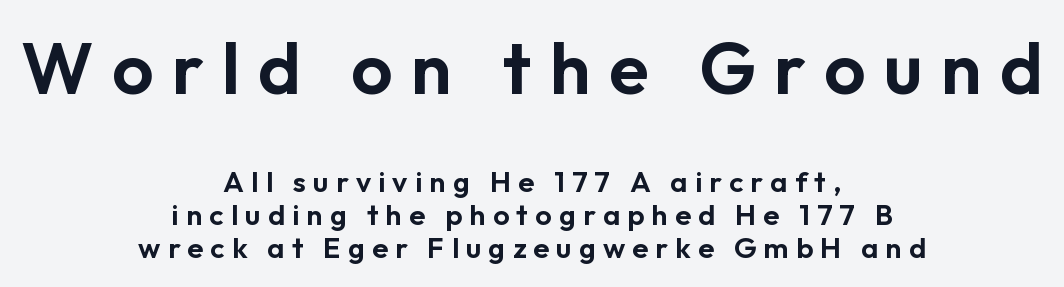
{"serif": "no", "italic": "no", "width": "normal", "stroke_contrast": "low", "x_height": "medium", "monospaced": "no", "underline": "no", "align": "center", "line_spacing": "tight", "line_spacing_ratio": 1.14, "letter_spacing": "wide", "letter_spacing_em": 0.25, "larger_block": "first", "size_ratio": 2.52, "glyph_px": 73}
